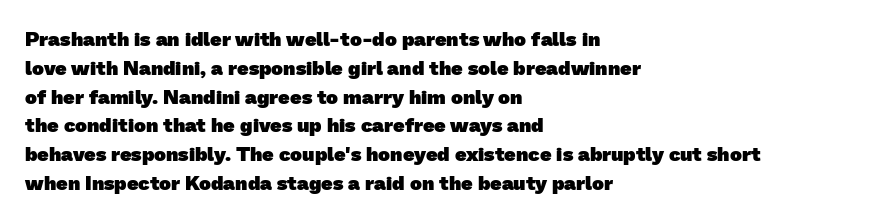
The image shows 20 px bold type; set left-aligned, normal line spacing (1.44x), normal letter spacing, not underlined.
